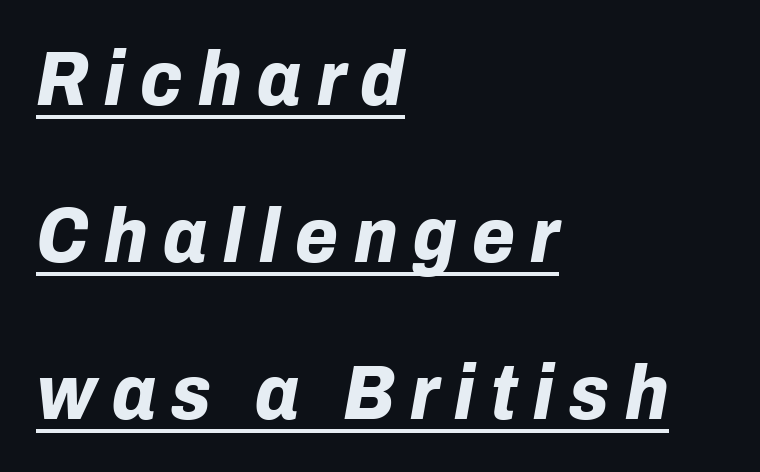
{"italic": "yes", "lean": "right", "slant_degrees": 10, "bold": "yes", "weight": "bold", "width": "normal", "stroke_contrast": "low", "x_height": "medium", "monospaced": "no", "underline": "yes", "align": "left", "line_spacing": "loose", "line_spacing_ratio": 2.01, "letter_spacing": "wide", "letter_spacing_em": 0.2, "glyph_px": 78}
